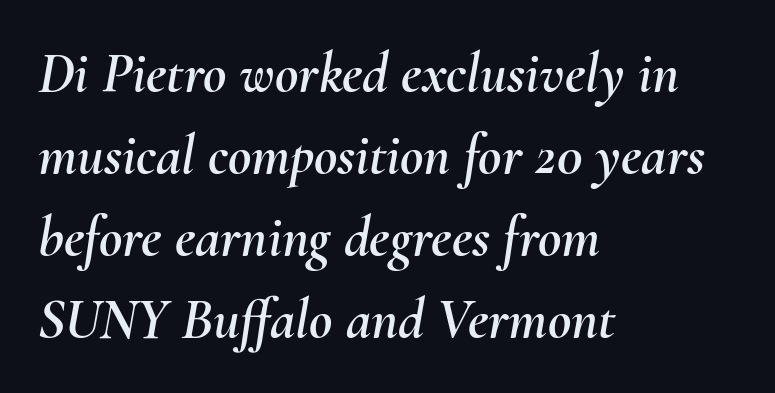
The image shows 57 px text type, italic (leaning right); set left-aligned, normal line spacing (1.44x), normal letter spacing, not underlined; medium stroke contrast and a small x-height.
